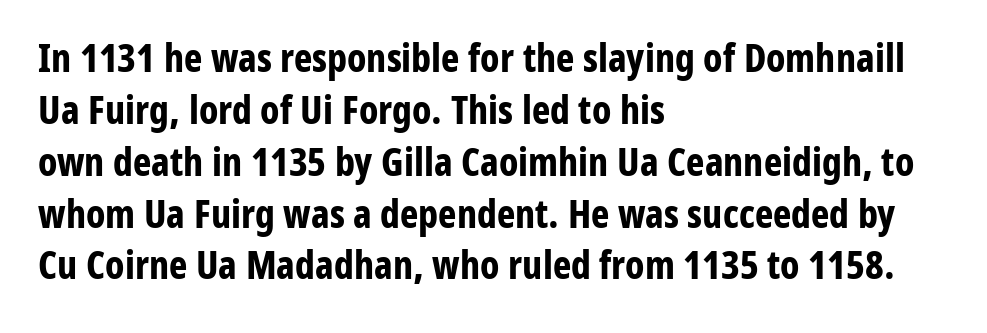
The image shows 39 px bold, condensed sans-serif type, upright; set left-aligned, normal line spacing (1.33x), normal letter spacing, not underlined; low stroke contrast and a medium x-height.
